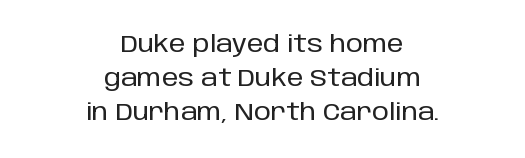
The string is rendered with underlining switched off. A typesetter would mark this as roman, not italic. The rows are spaced the way most documents space them. The paragraph shown floats in the horizontal middle. In terms of letterspacing, this is plain default setting.
